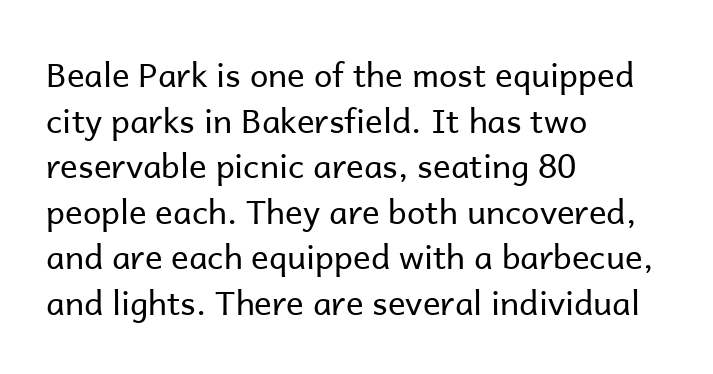
The image shows 33 px regular-weight sans-serif type, upright; set left-aligned, normal line spacing (1.38x), normal letter spacing, not underlined; low stroke contrast and a medium x-height.
